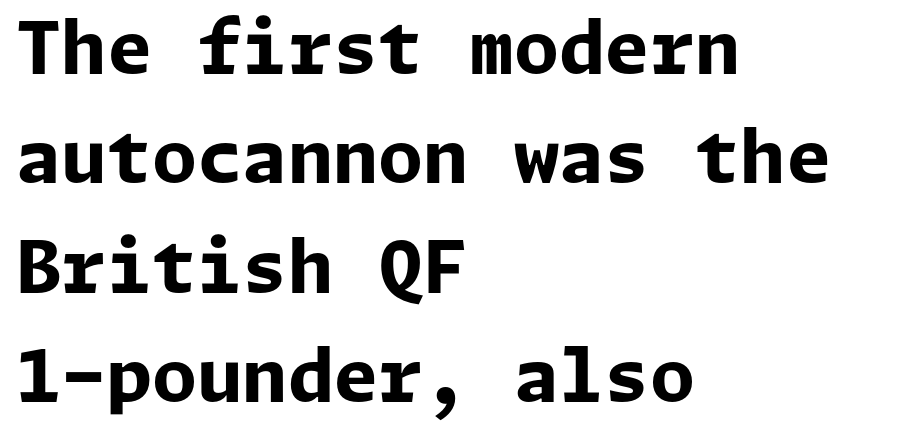
Q: Is the text bold? A: Yes.
Q: Is the text italic (slanted)? A: No, it is upright.
Q: Is the typeface a serif or a sans-serif typeface? A: Sans-serif.
Q: Is the text underlined? A: No.
Q: How is the paragraph aligned? A: Left-aligned.
Q: Is the spacing between letters normal or unusually wide? A: Normal.
Q: Is the spacing between lines tight, normal or loose? A: Normal.
Q: Width (condensed, normal, or wide)? A: Normal.
Q: Stroke contrast? A: Low.
Q: x-height? A: Medium.
